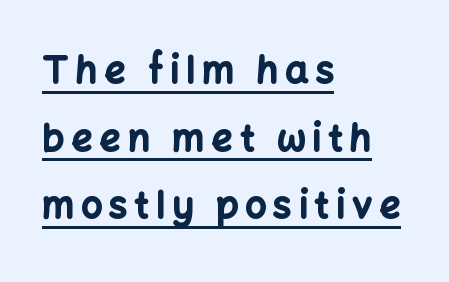
The typesetting leans heavy: a genuine bold. This sample has the flowing, uneven cadence of proportional lettering. This is the regular roman posture of the typeface. A classic flush-left, rag-right setting is used for this passage. Like a heading marked for emphasis, these lines bear an underscore. Are there feet on the stems? There aren't — it's a sans.
